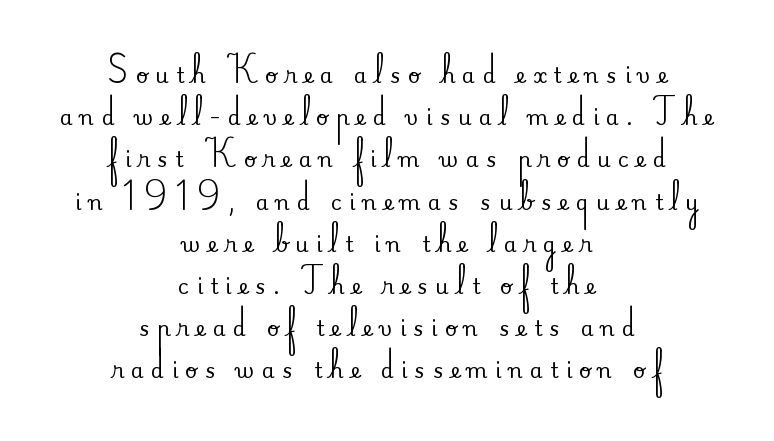
The image shows 21 px text type, upright; set centered, loose line spacing (2.01x), unusually wide letter spacing (+0.34 em), not underlined.
